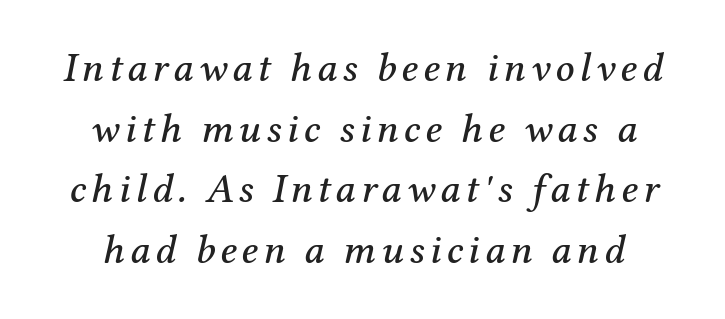
No word sits above an underline. An italicized treatment has been applied to the whole sample. Note the varied advance widths — an 'i' is clearly narrower than an 'm'. What kind of face is this? One with serifs. One glance says typical: line gaps are just what's usual.
